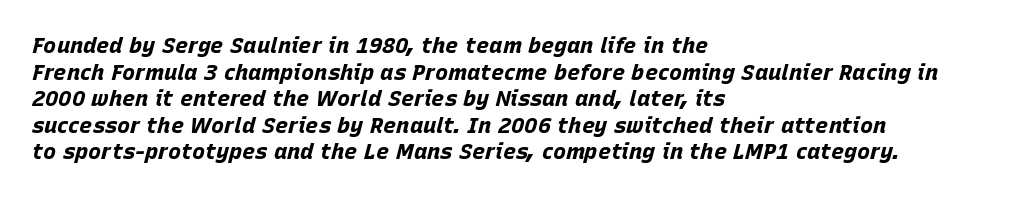
Q: Is the text bold? A: Yes.
Q: Is the text italic (slanted)? A: Yes, it leans right by about 15 degrees.
Q: Is the text underlined? A: No.
Q: How is the paragraph aligned? A: Left-aligned.
Q: Is the spacing between letters normal or unusually wide? A: Normal.
